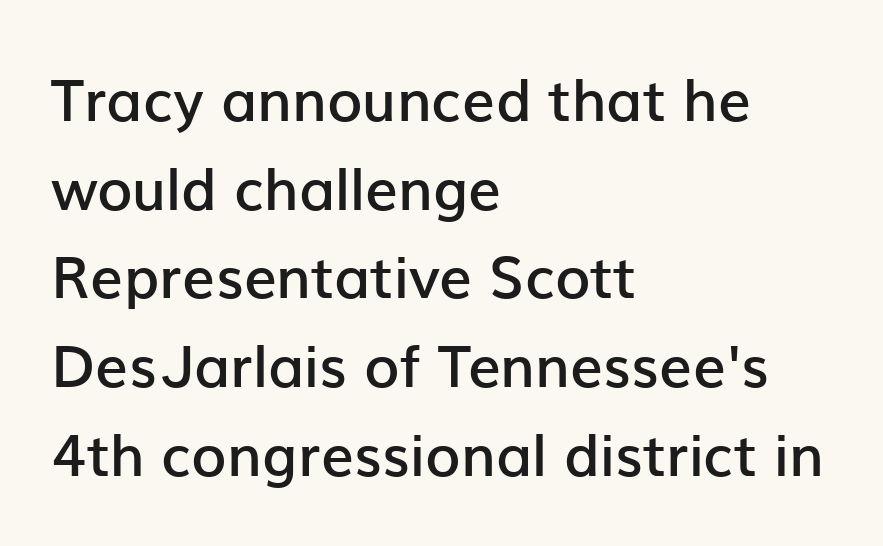
Is the letter spacing exaggerated? No — it looks like the ordinary default. Here the designer chose a conventional face with non-uniform glyph widths. These lines are composed in type without serifs. Every character sits straight up, as roman type does. Left-aligned paragraph, ragged on the right.
